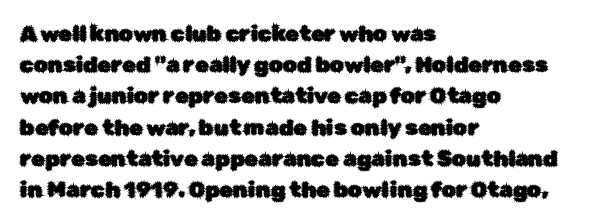
Nope, not italic — everything's standing straight. You could call the tracking neutral — neither tight nor loose. Descenders hang freely into open space. Vertical spacing — default. The compositor pushed each line to the left boundary.
